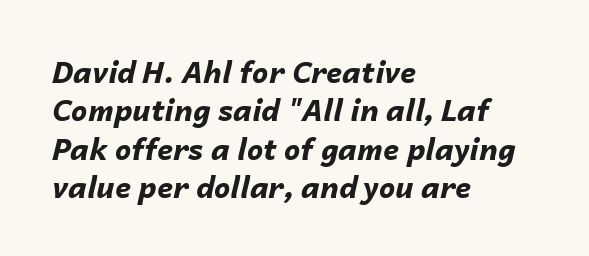
The image shows 29 px bold type, italic (leaning right); set left-aligned, normal line spacing (1.32x), normal letter spacing, not underlined; low stroke contrast and a medium x-height.
